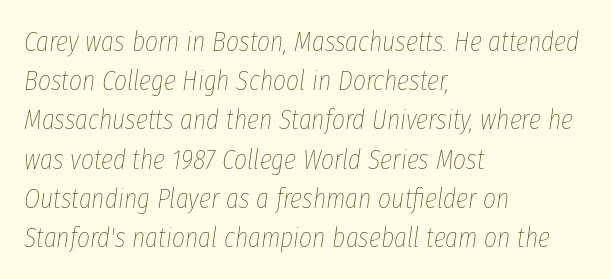
The zone under the glyphs is completely vacant. Would a proofreader flag this as italicized? Yes. The lines in this sample share a left origin and differ only in where they stop. No extra tracking has been applied to these lines.
